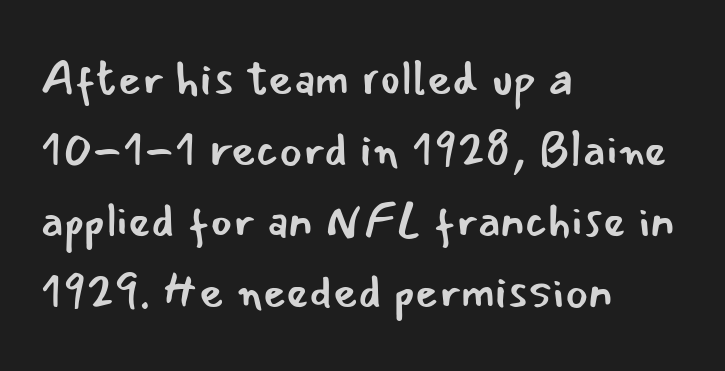
The space between consecutive lines is moderate. You could not count columns in this text — the font is proportionally spaced. You could call the tracking neutral — neither tight nor loose. The compositor pushed each line to the left boundary. These lines are composed in type without serifs.
